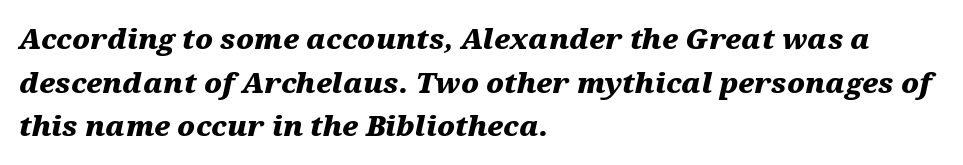
{"italic": "yes", "lean": "right", "slant_degrees": 12, "bold": "yes", "weight": "heavy", "width": "wide", "stroke_contrast": "medium", "x_height": "medium", "monospaced": "no", "underline": "no", "align": "left", "line_spacing": "normal", "line_spacing_ratio": 1.56, "letter_spacing": "normal", "letter_spacing_em": 0.0, "glyph_px": 28}
